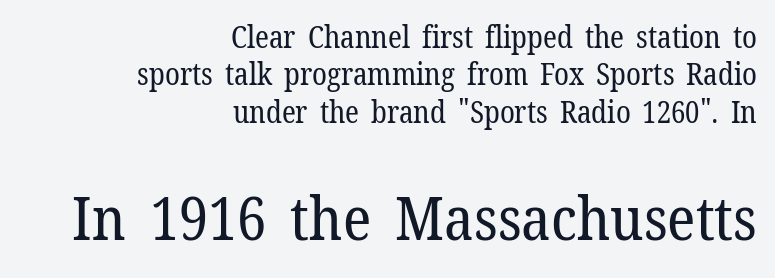
The foot of each line stays bare and open. The passage shown is not bold in any degree. Summary of vertical rhythm: regular, with standard interline spacing. The lower block of text is set noticeably larger than the block above it. Posture: upright roman. Horizontal alignment here is rightward, an uncommon choice for prose.
